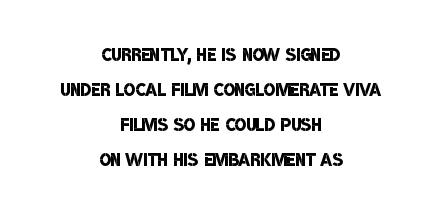
The image shows 24 px text type; set centered, normal line spacing (1.46x), normal letter spacing, not underlined.
